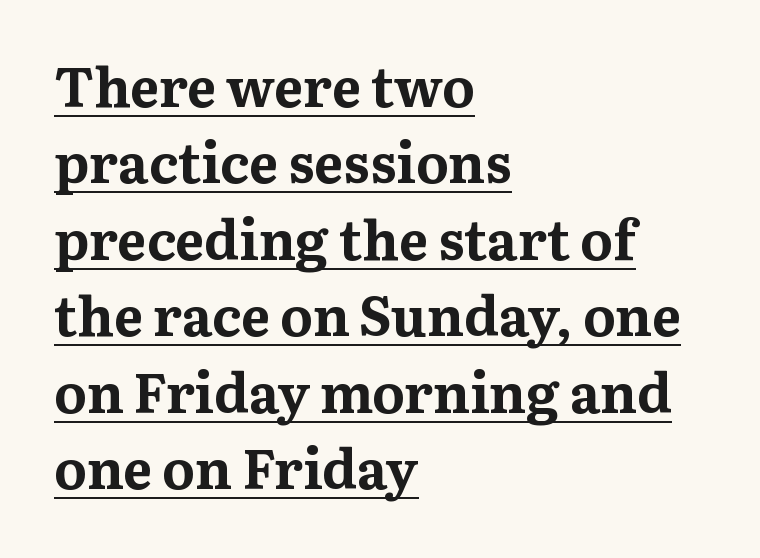
Reading down the column, the eye jumps a familiar distance to each next line. Notice how the passage keeps a crisp vertical edge on the left only. Each glyph is drawn with heavy, bold strokes. Do the characters align in a grid? No, the font is proportional.
